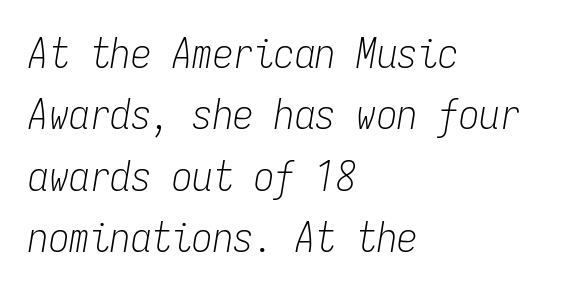
The image shows 41 px light, condensed type, italic (leaning right), monospaced; set left-aligned, normal line spacing (1.5x), normal letter spacing, not underlined; low stroke contrast and a medium x-height.
